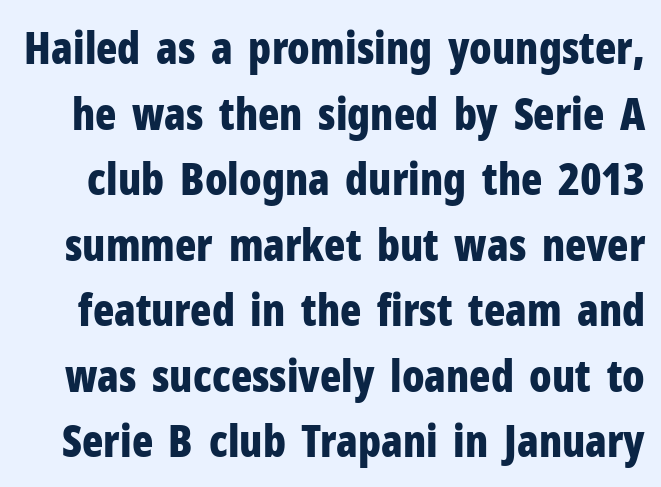
Q: Is the text bold? A: Yes.
Q: Is the text italic (slanted)? A: No, it is upright.
Q: Is the typeface a serif or a sans-serif typeface? A: Sans-serif.
Q: Is the text underlined? A: No.
Q: Is the spacing between letters normal or unusually wide? A: Normal.
Q: Is the spacing between lines tight, normal or loose? A: Normal.
Q: Width (condensed, normal, or wide)? A: Condensed.
Q: Stroke contrast? A: Low.
Q: x-height? A: Medium.
Q: Monospaced? A: No.
